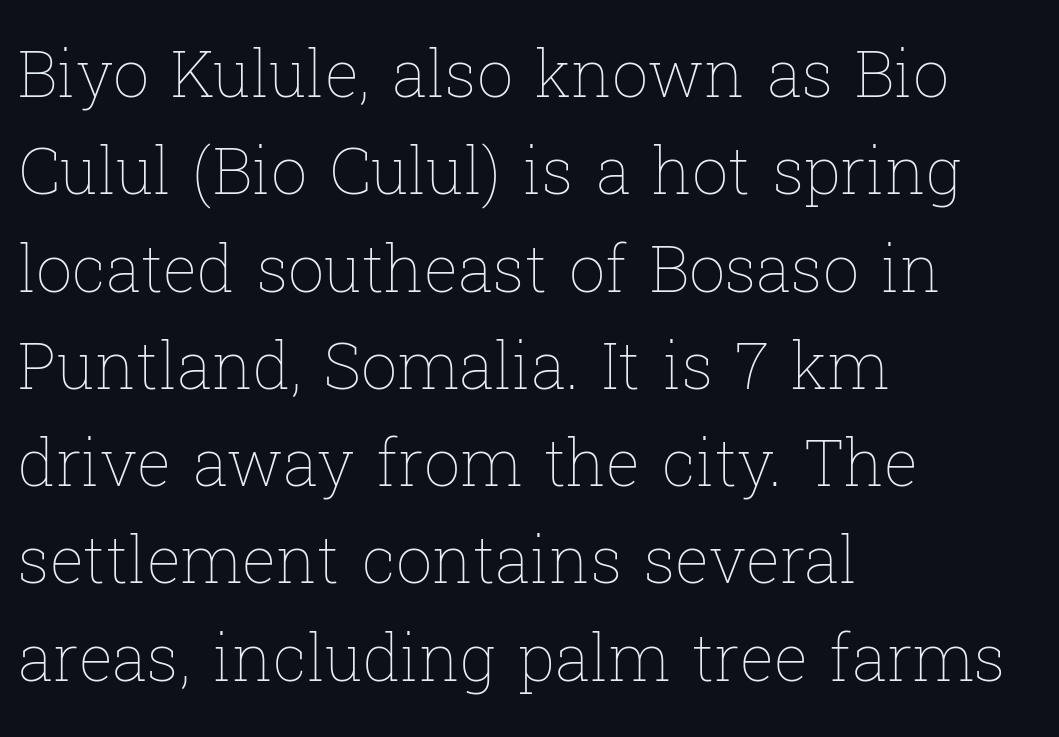
The image shows 64 px thin type, upright; set left-aligned, normal line spacing (1.52x), normal letter spacing, not underlined; low stroke contrast and a medium x-height.
